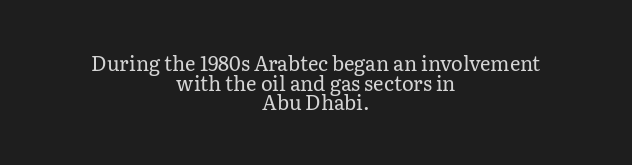
{"italic": "no", "bold": "no", "underline": "no", "align": "center", "line_spacing": "tight", "line_spacing_ratio": 0.98, "letter_spacing": "normal", "letter_spacing_em": 0.0, "glyph_px": 20}
